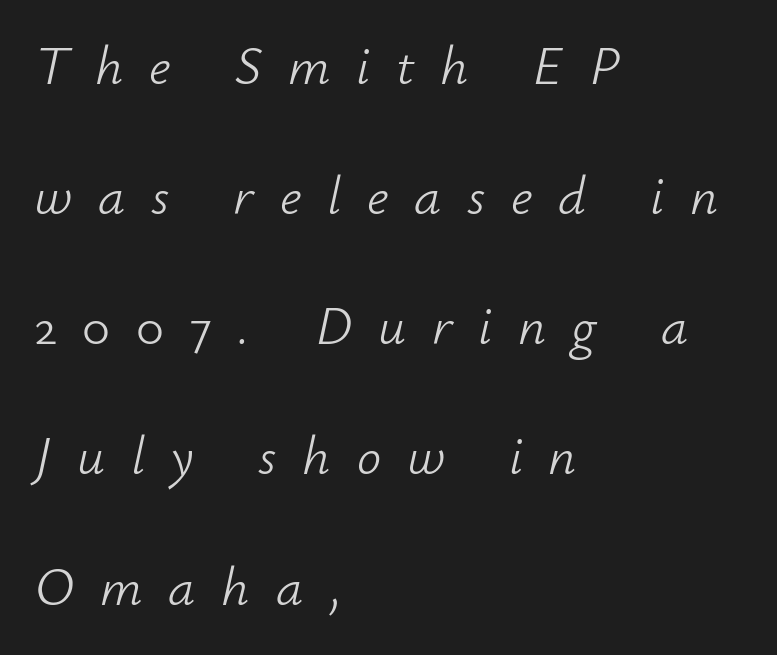
Slanted lettering throughout. Spacing verdict: proportional, widths tailored to each character. Alignment: flush left. Loosely led — the rows are spread out.
